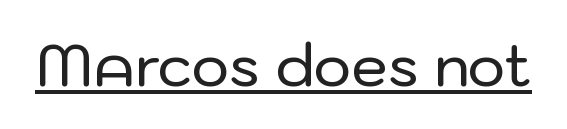
The image shows 58 px sans-serif type, upright; set normal letter spacing, underlined; low stroke contrast and a medium x-height.
